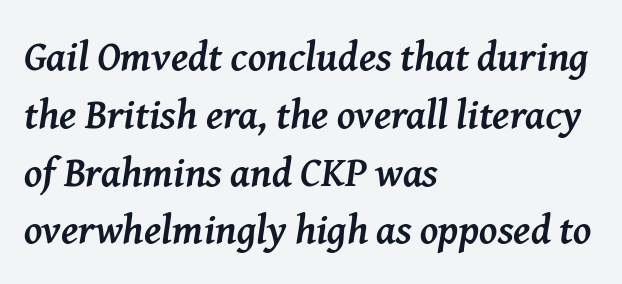
{"serif": "yes", "italic": "yes", "lean": "right", "slant_degrees": 8, "bold": "yes", "weight": "semibold", "width": "normal", "stroke_contrast": "medium", "x_height": "medium", "monospaced": "no", "underline": "no", "align": "left", "line_spacing": "normal", "line_spacing_ratio": 1.41, "letter_spacing": "normal", "letter_spacing_em": 0.0, "glyph_px": 41}
